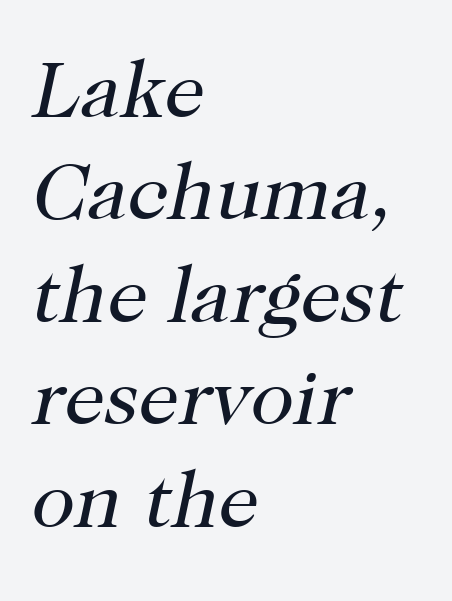
{"serif": "yes", "italic": "yes", "lean": "right", "slant_degrees": 12, "bold": "no", "weight": "regular", "width": "normal", "stroke_contrast": "high", "x_height": "medium", "monospaced": "no", "underline": "no", "align": "left", "line_spacing": "normal", "line_spacing_ratio": 1.28, "letter_spacing": "normal", "letter_spacing_em": 0.0, "glyph_px": 80}
